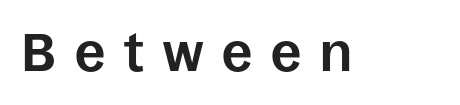
The image shows 54 px bold sans-serif type, upright; set unusually wide letter spacing (+0.35 em), not underlined; low stroke contrast and a large x-height.
